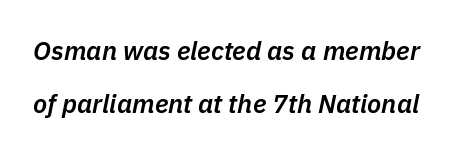
Q: Is the text bold? A: Semi-bold.
Q: Is the text italic (slanted)? A: Yes, it leans right by about 11 degrees.
Q: Is the text underlined? A: No.
Q: Is the spacing between letters normal or unusually wide? A: Normal.
Q: Is the spacing between lines tight, normal or loose? A: Loose.
